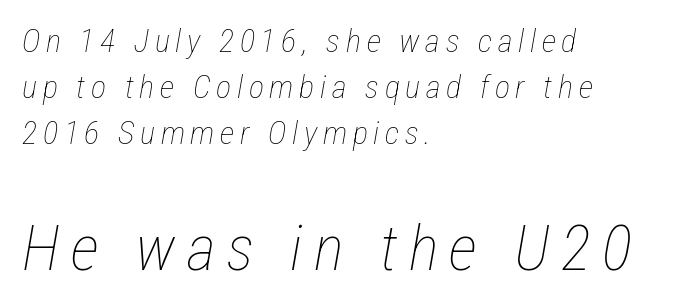
{"italic": "yes", "lean": "right", "slant_degrees": 12, "bold": "no", "weight": "thin", "width": "condensed", "stroke_contrast": "low", "x_height": "medium", "monospaced": "no", "underline": "no", "align": "left", "line_spacing": "normal", "line_spacing_ratio": 1.44, "larger_block": "second", "size_ratio": 1.97, "glyph_px": 63}
